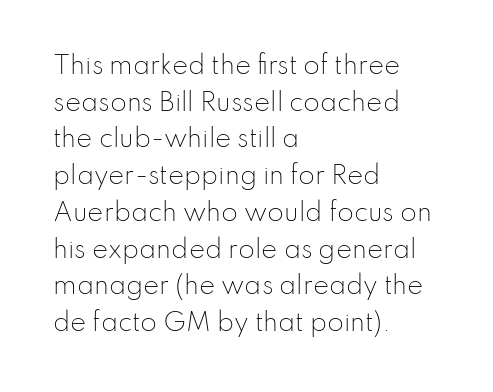
The image shows 24 px text type, upright; set left-aligned, normal line spacing (1.53x), normal letter spacing, not underlined.
